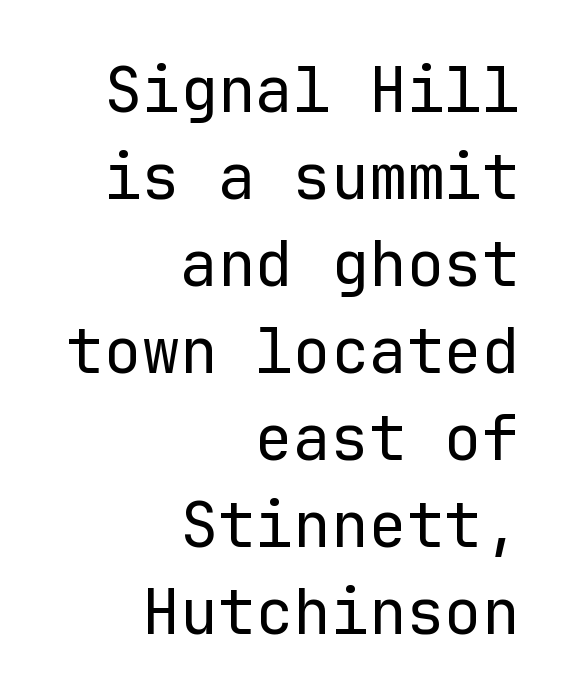
{"serif": "no", "italic": "no", "bold": "no", "weight": "regular", "width": "normal", "stroke_contrast": "low", "x_height": "medium", "monospaced": "yes", "underline": "no", "align": "right", "line_spacing": "normal", "line_spacing_ratio": 1.38, "letter_spacing": "normal", "letter_spacing_em": 0.0, "glyph_px": 63}
